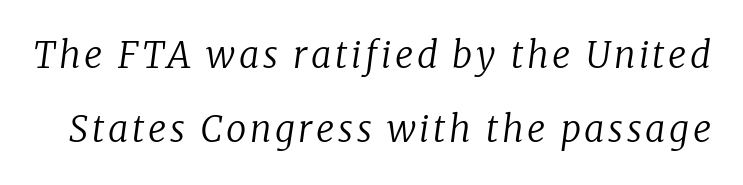
The image shows 36 px regular-weight serif type, italic (leaning right); set loose line spacing (2.06x), not underlined; low stroke contrast and a medium x-height.
